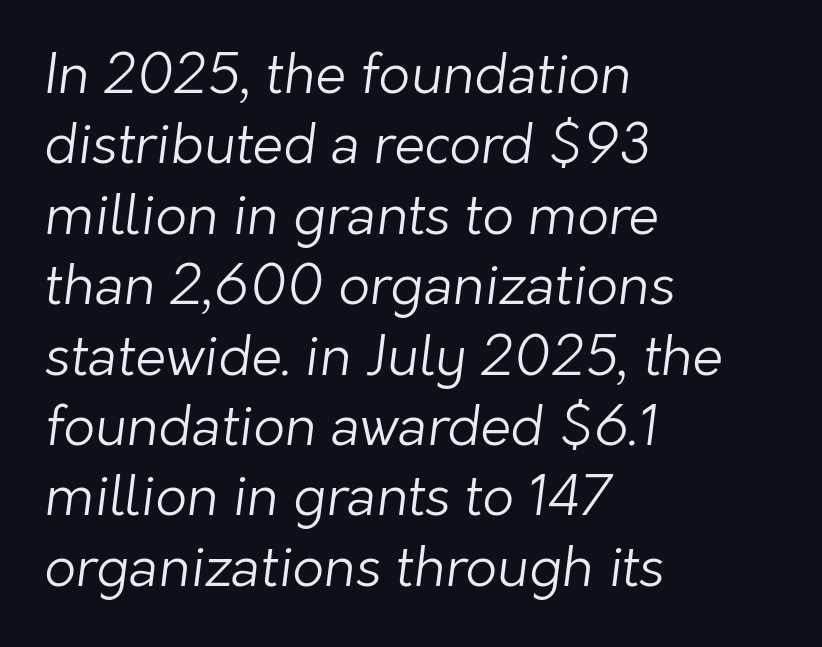
{"serif": "no", "bold": "no", "weight": "light", "width": "normal", "stroke_contrast": "low", "x_height": "medium", "monospaced": "no", "underline": "no", "align": "left", "line_spacing": "normal", "line_spacing_ratio": 1.28, "letter_spacing": "normal", "letter_spacing_em": 0.0, "glyph_px": 55}
